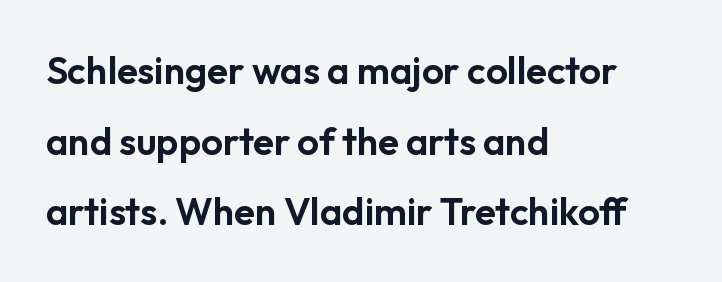
Q: Is the text italic (slanted)? A: No, it is upright.
Q: Is the typeface a serif or a sans-serif typeface? A: Sans-serif.
Q: Is the text underlined? A: No.
Q: How is the paragraph aligned? A: Left-aligned.
Q: Is the spacing between letters normal or unusually wide? A: Normal.
Q: Width (condensed, normal, or wide)? A: Normal.
Q: Stroke contrast? A: Low.
Q: x-height? A: Medium.
Q: Monospaced? A: No.
